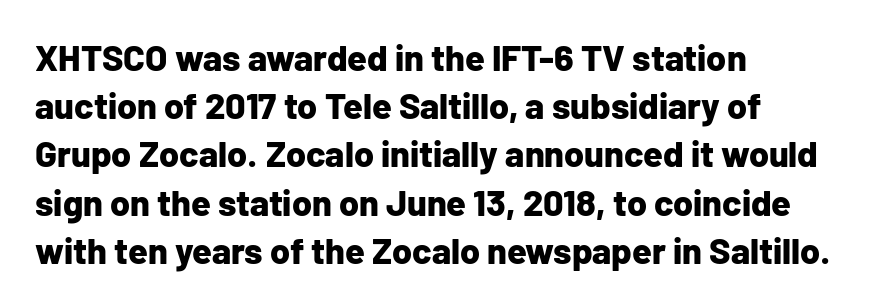
The image shows 36 px bold sans-serif type, upright; set left-aligned, normal line spacing (1.34x), normal letter spacing, not underlined; low stroke contrast and a medium x-height.
